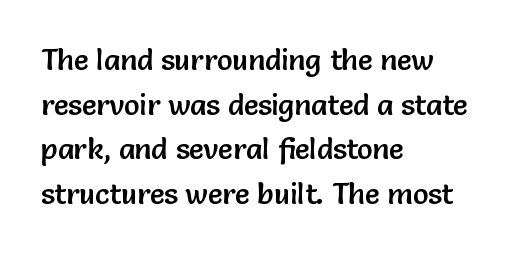
{"serif": "no", "italic": "no", "width": "normal", "stroke_contrast": "low", "x_height": "medium", "monospaced": "no", "underline": "no", "align": "left", "line_spacing": "normal", "line_spacing_ratio": 1.54, "letter_spacing": "normal", "letter_spacing_em": 0.0, "glyph_px": 29}
